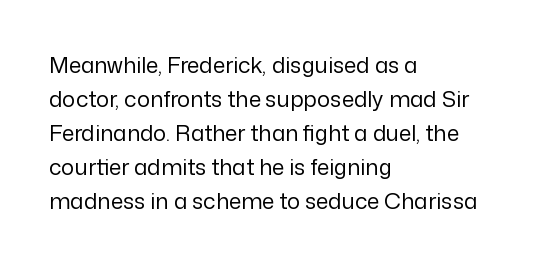
Q: Is the text bold? A: No.
Q: Is the text italic (slanted)? A: No, it is upright.
Q: Is the text underlined? A: No.
Q: How is the paragraph aligned? A: Left-aligned.
Q: Is the spacing between letters normal or unusually wide? A: Normal.
Q: Is the spacing between lines tight, normal or loose? A: Normal.
